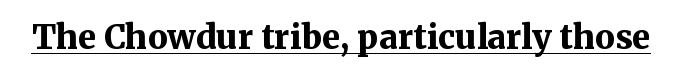
Q: Is the text bold? A: Yes.
Q: Is the text italic (slanted)? A: No, it is upright.
Q: Is the typeface a serif or a sans-serif typeface? A: Serif.
Q: Is the text underlined? A: Yes.
Q: Is the spacing between letters normal or unusually wide? A: Normal.
Q: Width (condensed, normal, or wide)? A: Normal.
Q: Stroke contrast? A: Medium.
Q: x-height? A: Medium.
Q: Monospaced? A: No.
